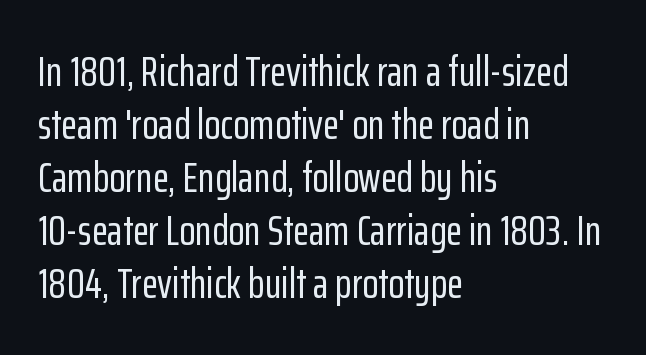
Q: Is the text italic (slanted)? A: No, it is upright.
Q: Is the typeface a serif or a sans-serif typeface? A: Sans-serif.
Q: Is the text underlined? A: No.
Q: How is the paragraph aligned? A: Left-aligned.
Q: Is the spacing between letters normal or unusually wide? A: Normal.
Q: Is the spacing between lines tight, normal or loose? A: Normal.
Q: Width (condensed, normal, or wide)? A: Condensed.
Q: Stroke contrast? A: Low.
Q: x-height? A: Medium.
Q: Monospaced? A: No.
